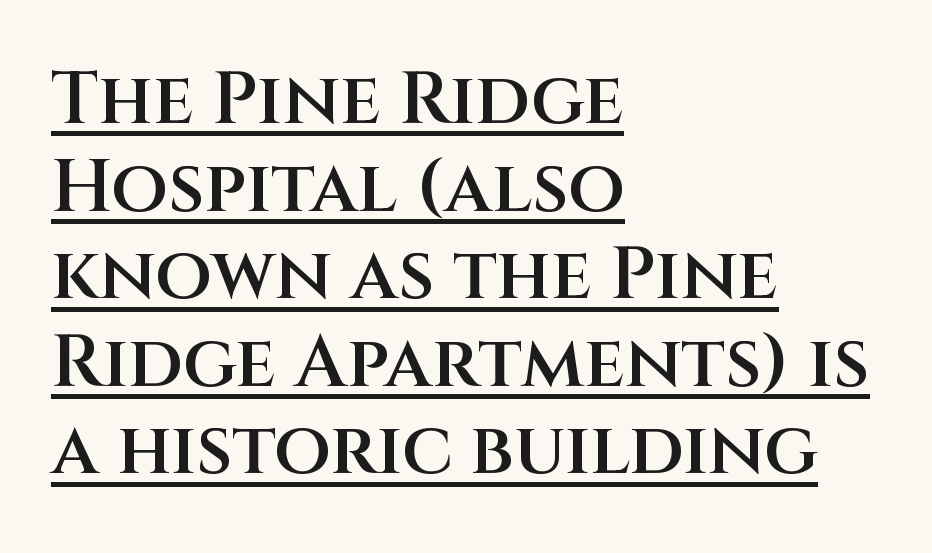
The letters sit at their default tracking, neither squeezed nor spread. Unlike a traditional serif, this face leaves its strokes unadorned. No italicization has been applied; the sample stays upright. Notice how a bar underscores the lettering throughout. You could not count columns in this text — the font is proportionally spaced.
